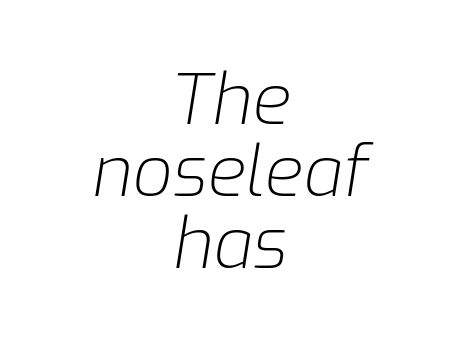
The image shows 70 px light type, italic (leaning right); set centered, tight line spacing (1.03x), normal letter spacing, not underlined; low stroke contrast and a medium x-height.
